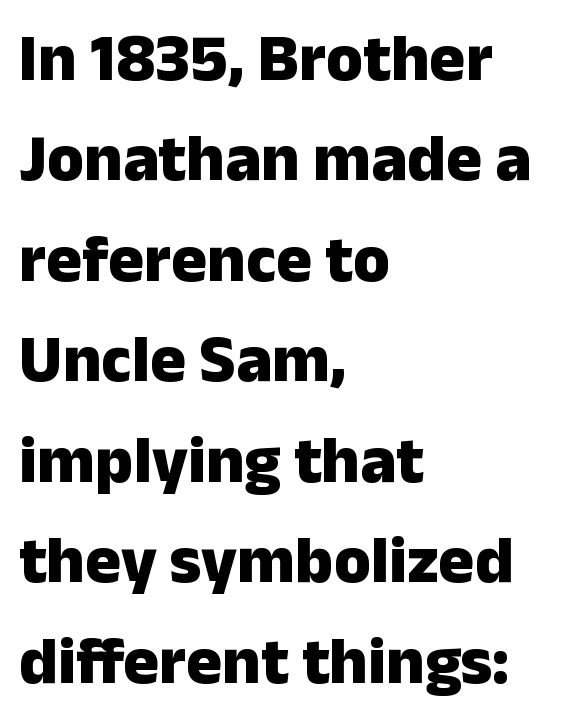
{"serif": "no", "italic": "no", "bold": "yes", "weight": "heavy", "width": "normal", "stroke_contrast": "low", "x_height": "medium", "monospaced": "no", "underline": "no", "align": "left", "line_spacing": "normal", "line_spacing_ratio": 1.5, "letter_spacing": "normal", "letter_spacing_em": 0.0, "glyph_px": 67}
